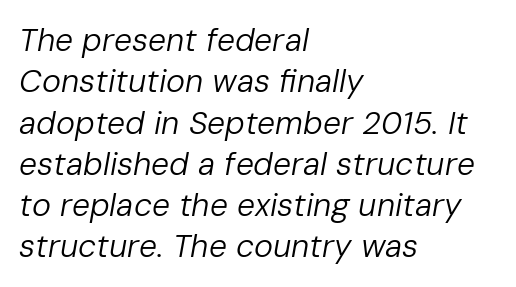
The passage shown leans; its letterforms are oblique. Rows of type keep a routine distance in the vertical direction. This reads as an unemphasized weight, regular at the heaviest. These lines are rendered in a variable-pitch font. These lines keep a tight, regular rhythm from letter to letter. The words here are not underlined.
